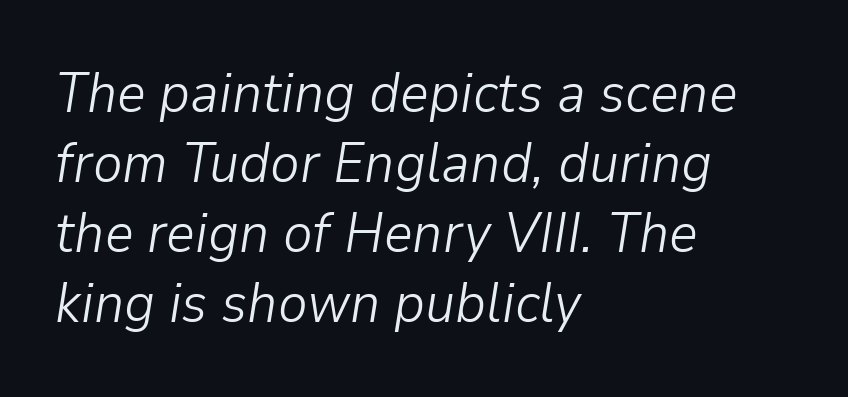
The image shows 56 px light type, italic (leaning right); set left-aligned, normal line spacing (1.25x), normal letter spacing, not underlined; low stroke contrast and a medium x-height.
